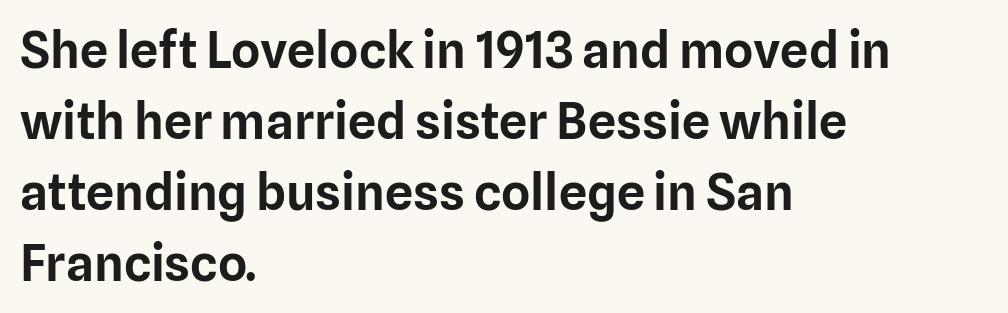
{"serif": "no", "italic": "no", "width": "normal", "stroke_contrast": "low", "x_height": "medium", "monospaced": "no", "underline": "no", "align": "left", "line_spacing": "normal", "line_spacing_ratio": 1.42, "letter_spacing": "normal", "letter_spacing_em": 0.0, "glyph_px": 50}
